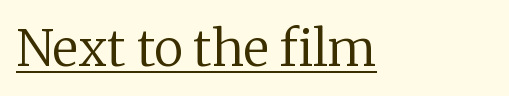
The image shows 50 px regular-weight serif type, upright; set normal letter spacing, underlined; low stroke contrast and a medium x-height.
